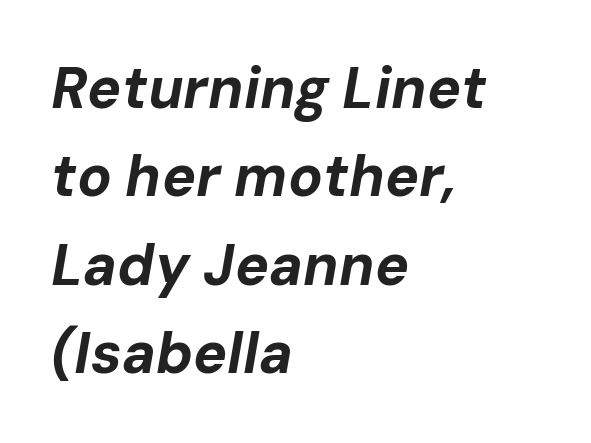
A typesetter would call this zero additional tracking. If you drew a line through each stem, it would be angled. Reading down the column, the eye jumps a familiar distance to each next line. A typesetter would call this proportional, since set widths differ per character. Beneath every word, the page is bare. Heft: maximum for text — a bold.
